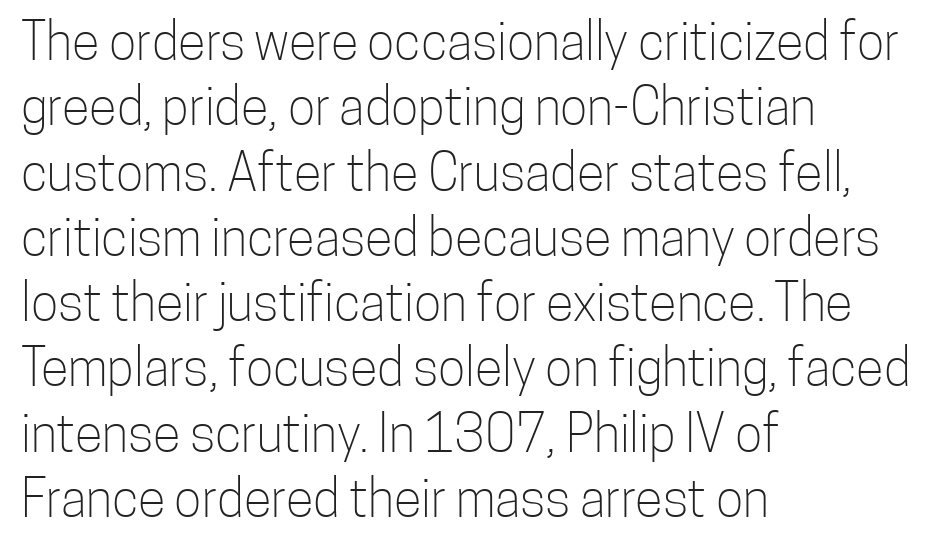
The image shows 51 px light, condensed sans-serif type, upright; set left-aligned, normal line spacing (1.28x), normal letter spacing, not underlined; low stroke contrast and a medium x-height.
